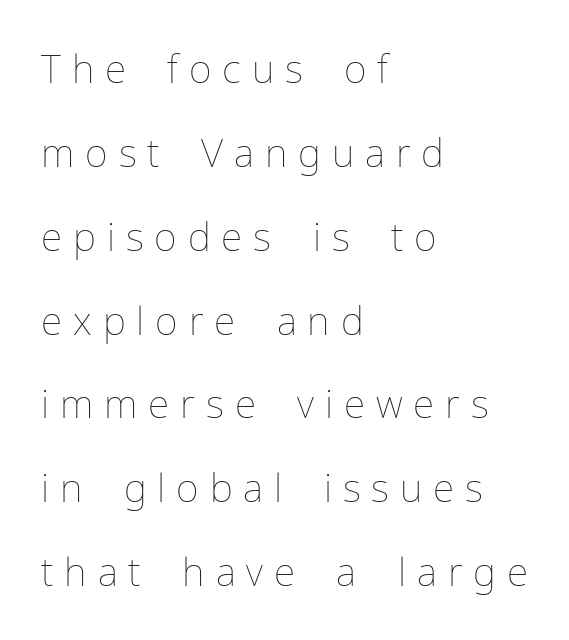
{"italic": "no", "bold": "no", "weight": "thin", "width": "normal", "stroke_contrast": "low", "x_height": "medium", "monospaced": "no", "underline": "no", "align": "left", "line_spacing": "loose", "line_spacing_ratio": 2.15, "letter_spacing": "wide", "letter_spacing_em": 0.28, "glyph_px": 39}
